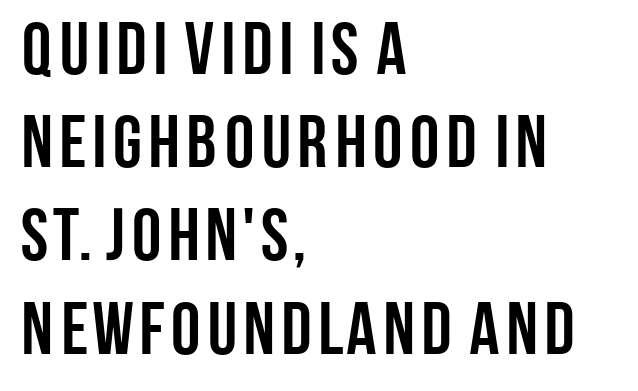
{"serif": "no", "italic": "no", "bold": "yes", "weight": "semibold", "width": "condensed", "stroke_contrast": "low", "x_height": "large", "monospaced": "no", "underline": "no", "align": "left", "line_spacing": "normal", "line_spacing_ratio": 1.26, "letter_spacing": "normal", "letter_spacing_em": 0.0, "glyph_px": 74}
